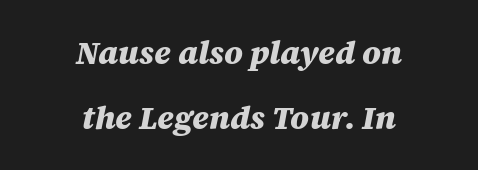
{"italic": "yes", "lean": "right", "slant_degrees": 12, "bold": "yes", "weight": "heavy", "width": "normal", "stroke_contrast": "medium", "x_height": "large", "monospaced": "no", "underline": "no", "align": "center", "line_spacing": "loose", "line_spacing_ratio": 2.02, "letter_spacing": "normal", "letter_spacing_em": 0.0, "glyph_px": 32}
